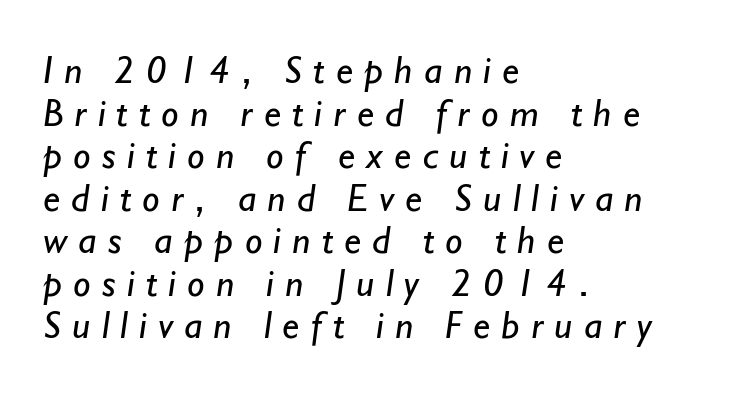
Look at the bottom of the vertical strokes: they stop flat, with no serifs. Is this a heavy cut? Hardly; it is regular or lighter. The rendering uses natural spacing where letterforms have individual widths. In terms of leading, this rendering errs on the cramped side. Decoration check: the copy has no underline. Display-style spreading of the glyphs; the letterfit is very open.
